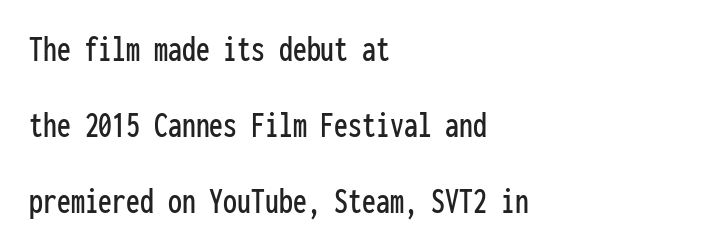
Q: Is the text italic (slanted)? A: No, it is upright.
Q: Is the typeface a serif or a sans-serif typeface? A: Sans-serif.
Q: Is the text underlined? A: No.
Q: How is the paragraph aligned? A: Left-aligned.
Q: Is the spacing between letters normal or unusually wide? A: Normal.
Q: Is the spacing between lines tight, normal or loose? A: Loose.
Q: Width (condensed, normal, or wide)? A: Condensed.
Q: Stroke contrast? A: Low.
Q: x-height? A: Medium.
Q: Monospaced? A: Yes.
